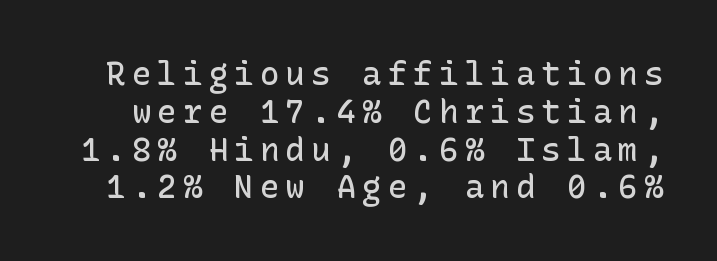
Q: Is the text bold? A: Semi-bold.
Q: Is the text italic (slanted)? A: No, it is upright.
Q: Is the typeface a serif or a sans-serif typeface? A: Sans-serif.
Q: Is the text underlined? A: No.
Q: Is the spacing between letters normal or unusually wide? A: Unusually wide.
Q: Width (condensed, normal, or wide)? A: Normal.
Q: Stroke contrast? A: Low.
Q: x-height? A: Medium.
